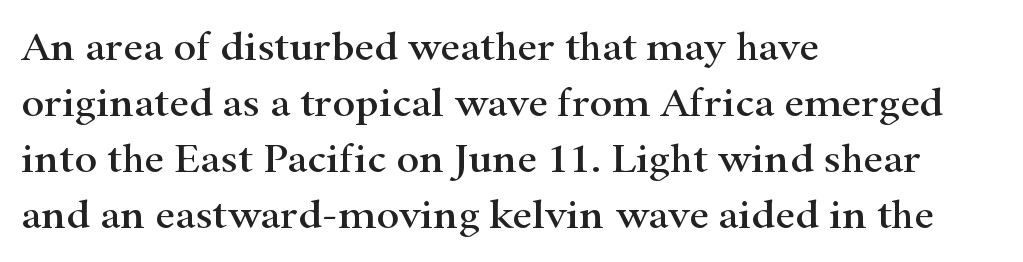
Q: Is the text italic (slanted)? A: No, it is upright.
Q: Is the typeface a serif or a sans-serif typeface? A: Serif.
Q: Is the text underlined? A: No.
Q: How is the paragraph aligned? A: Left-aligned.
Q: Is the spacing between letters normal or unusually wide? A: Normal.
Q: Is the spacing between lines tight, normal or loose? A: Normal.
Q: Width (condensed, normal, or wide)? A: Wide.
Q: Stroke contrast? A: High.
Q: x-height? A: Small.
Q: Monospaced? A: No.
